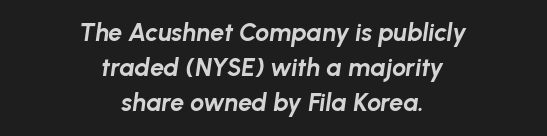
The image shows 25 px bold type, italic (leaning right); set centered, normal line spacing (1.41x), normal letter spacing, not underlined.
